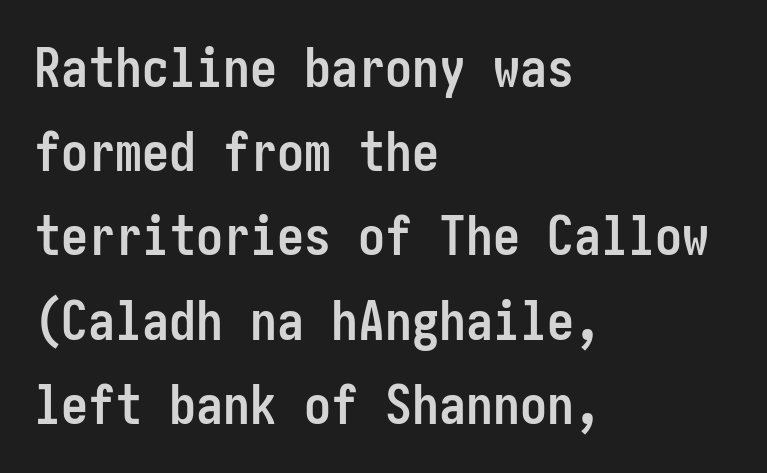
Leading: standard. In terms of weight, the rendering is a true, heavy bold. This sample uses a sans-serif face. Every character sits straight up, as roman type does. Short and long lines alike share a common starting point at left.
